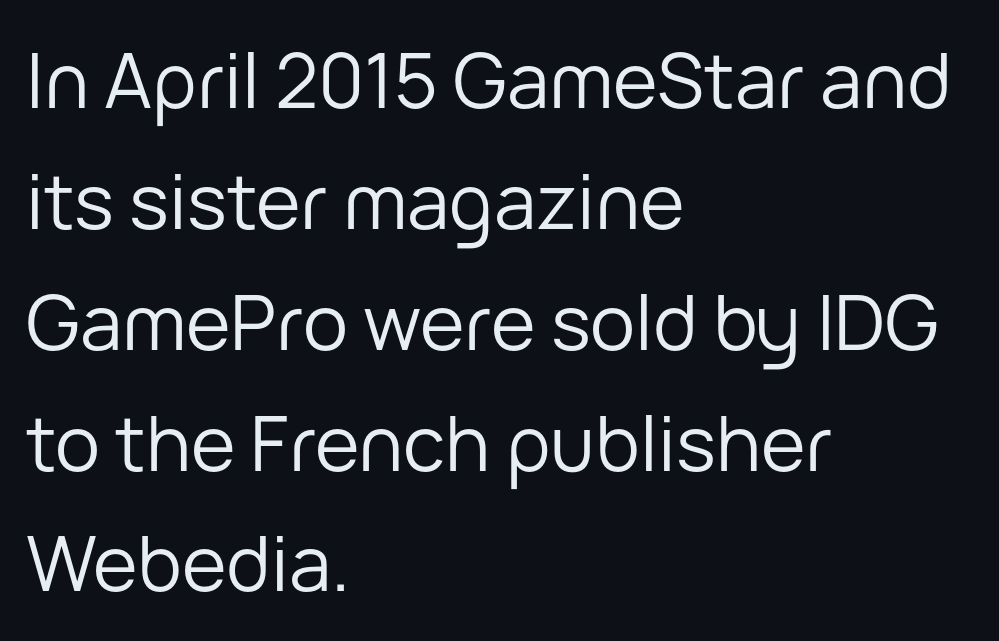
Check under the words: just untouched page. This sample has the flowing, uneven cadence of proportional lettering. Line spacing here is normal. Posture: vertical. Nothing sits at the stroke ends, so this counts as sans-serif. You could call the tracking neutral — neither tight nor loose.
